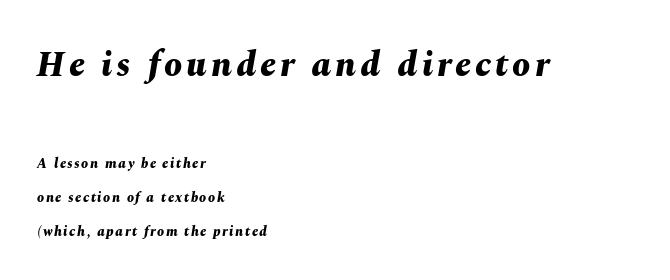
Stroke thickness is high; the sample reads as a true bold. The axis of the letterforms is tilted away from vertical. Here the first block reads like a headline and the second like body copy. Compared with typical paragraphs, the rows here are farther apart.
